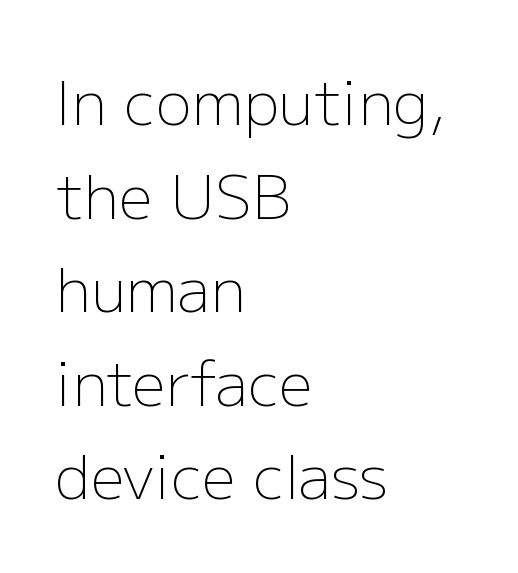
The image shows 60 px light sans-serif type, upright; set left-aligned, normal line spacing (1.56x), normal letter spacing, not underlined; low stroke contrast and a medium x-height.
